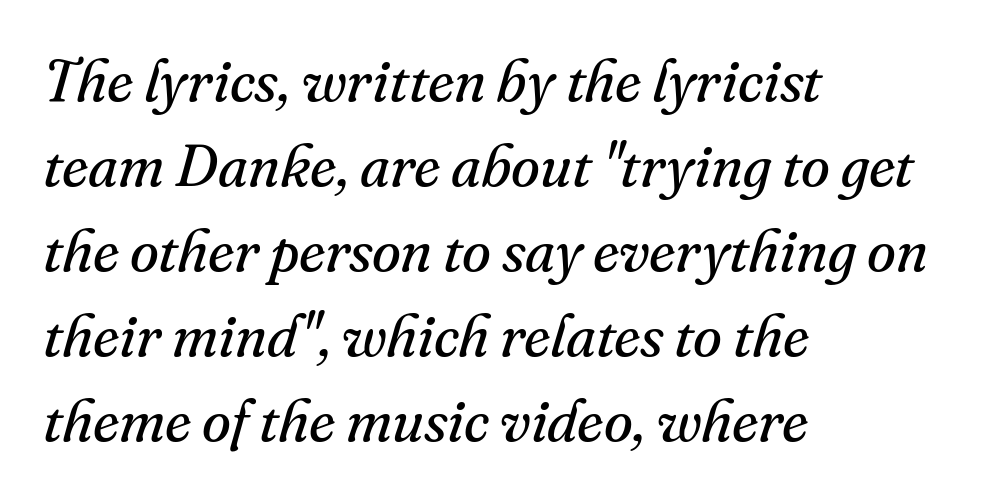
{"serif": "yes", "italic": "yes", "lean": "right", "slant_degrees": 16, "bold": "no", "weight": "regular", "width": "normal", "stroke_contrast": "medium", "x_height": "small", "monospaced": "no", "underline": "no", "align": "left", "line_spacing": "normal", "line_spacing_ratio": 1.44, "letter_spacing": "normal", "letter_spacing_em": 0.0, "glyph_px": 59}
